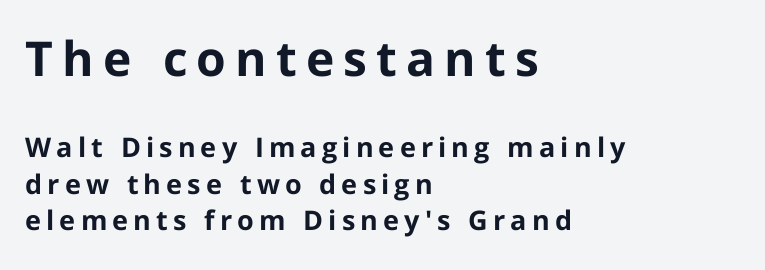
The face used here appears at its bigger size in the upper chunk. No word sits above an underline. In terms of weight, the rendering is a true, heavy bold. Regarding serifs, this sample does without them. Proportional: the letters do not fall into vertical columns.
